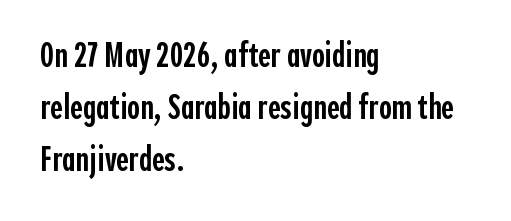
The image shows 35 px semibold, condensed sans-serif type, upright; set left-aligned, normal line spacing (1.49x), normal letter spacing, not underlined; a medium x-height.
